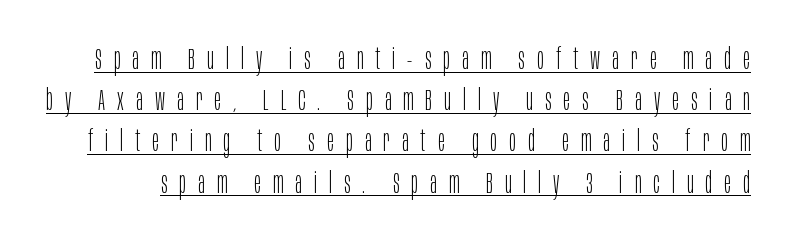
Q: Is the text bold? A: No.
Q: Is the text italic (slanted)? A: No, it is upright.
Q: Is the typeface a serif or a sans-serif typeface? A: Sans-serif.
Q: Is the text underlined? A: Yes.
Q: Is the spacing between letters normal or unusually wide? A: Unusually wide.
Q: Is the spacing between lines tight, normal or loose? A: Normal.
Q: Width (condensed, normal, or wide)? A: Condensed.
Q: Stroke contrast? A: Low.
Q: x-height? A: Large.
Q: Monospaced? A: No.
